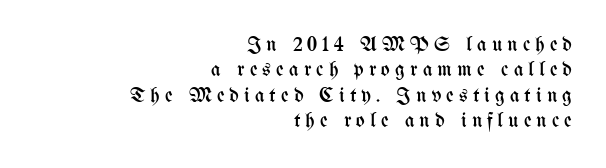
Q: Is the text bold? A: No.
Q: Is the text italic (slanted)? A: No, it is upright.
Q: Is the text underlined? A: No.
Q: How is the paragraph aligned? A: Right-aligned.
Q: Is the spacing between letters normal or unusually wide? A: Unusually wide.
